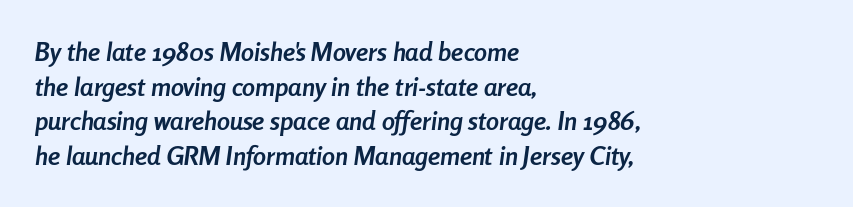
The image shows 26 px bold type, italic (leaning right); set left-aligned, normal line spacing (1.33x), normal letter spacing, not underlined.
